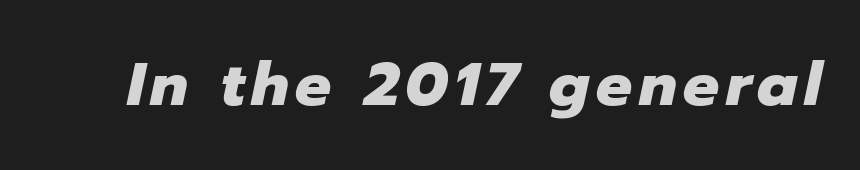
{"italic": "yes", "lean": "right", "slant_degrees": 12, "bold": "yes", "weight": "heavy", "width": "normal", "stroke_contrast": "low", "x_height": "medium", "monospaced": "no", "underline": "no", "glyph_px": 60}
